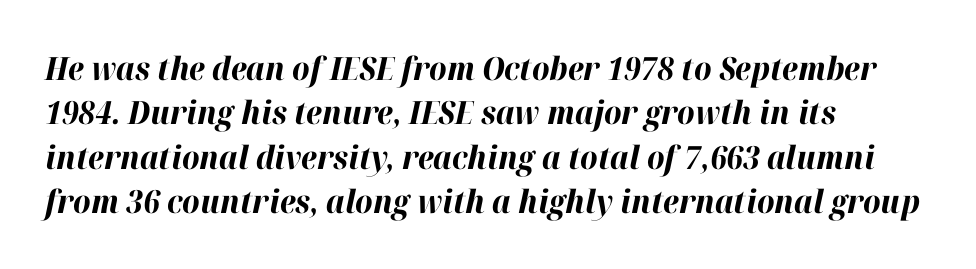
{"italic": "yes", "lean": "right", "slant_degrees": 12, "bold": "yes", "weight": "bold", "width": "normal", "stroke_contrast": "high", "x_height": "medium", "monospaced": "no", "underline": "no", "align": "left", "line_spacing": "normal", "line_spacing_ratio": 1.39, "letter_spacing": "normal", "letter_spacing_em": 0.0, "glyph_px": 32}
